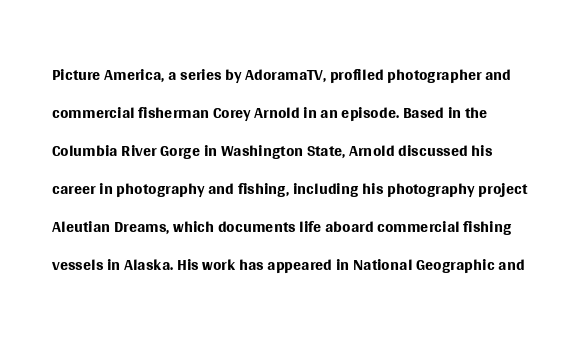
The image shows 24 px text type, upright; set normal line spacing (1.58x), normal letter spacing, not underlined.
